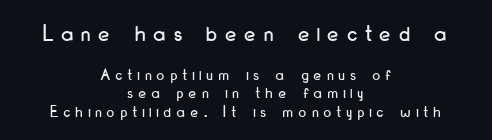
{"italic": "no", "underline": "no", "align": "center", "line_spacing": "tight", "line_spacing_ratio": 1.08, "letter_spacing": "wide", "letter_spacing_em": 0.32, "larger_block": "first", "size_ratio": 1.47, "glyph_px": 25}
